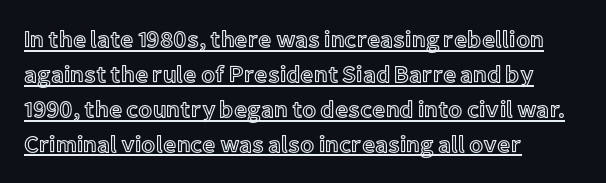
The image shows 23 px text type, upright; set left-aligned, normal line spacing (1.52x), normal letter spacing, underlined.
